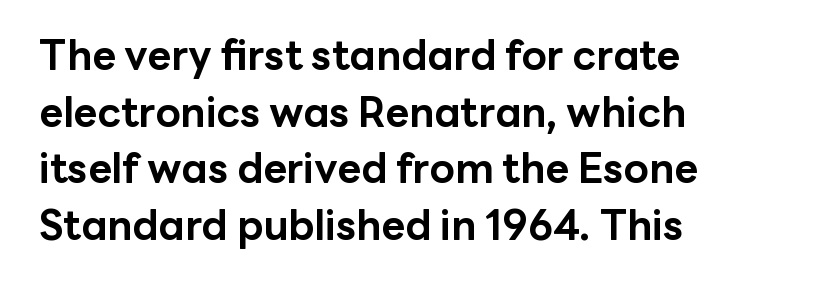
{"serif": "no", "italic": "no", "bold": "yes", "weight": "bold", "width": "normal", "stroke_contrast": "low", "x_height": "medium", "monospaced": "no", "underline": "no", "align": "left", "line_spacing": "normal", "line_spacing_ratio": 1.38, "letter_spacing": "normal", "letter_spacing_em": 0.0, "glyph_px": 41}
